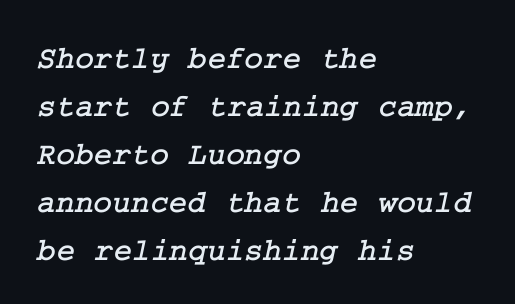
Evenly set lines give the paragraph a standard silhouette. To sum up the face: it has serifs. Only glyphs here, with clear space below each row. One-word summary of the alignment: left. Is the letter spacing exaggerated? No — it looks like the ordinary default.
